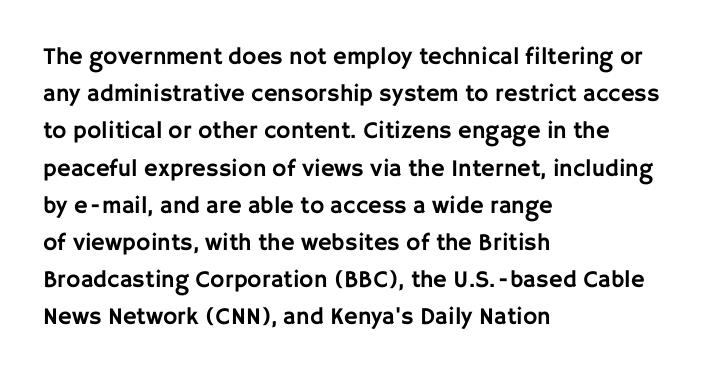
Interline gaps are of average width in this sample. The letters stand upright; this is a roman face. The face used here is rendered with its standard letterfit. Leftover space on each line is placed entirely after the last word. Beneath every word, the page is bare.
